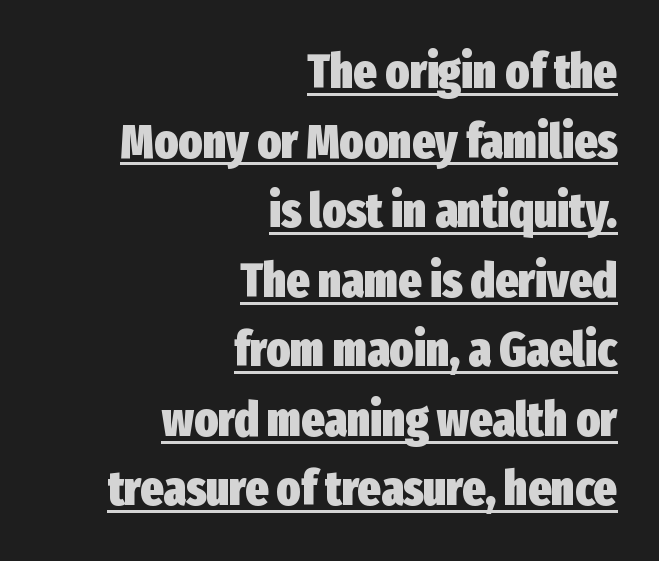
In terms of letterform style, serifs are entirely absent. This rendering leaves character spacing at its baseline value. The lettering holds an erect, upright posture throughout. Heft: maximum for text — a bold.
